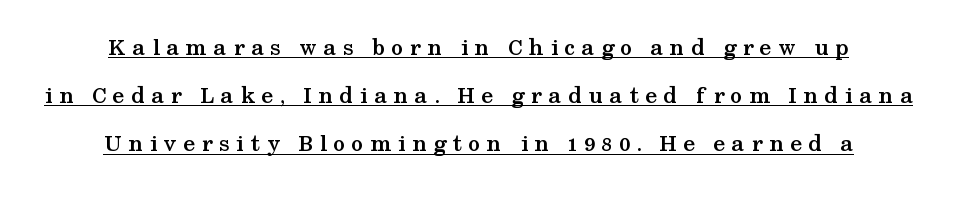
Q: Is the text bold? A: Yes.
Q: Is the text italic (slanted)? A: No, it is upright.
Q: Is the text underlined? A: Yes.
Q: Is the spacing between letters normal or unusually wide? A: Unusually wide.
Q: Is the spacing between lines tight, normal or loose? A: Loose.
